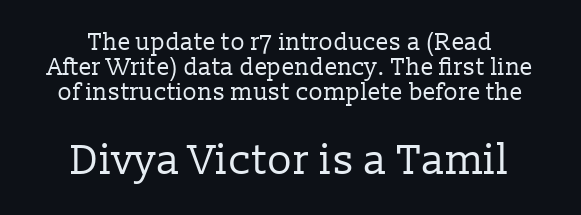
The image shows 42 px regular-weight serif type, upright; set centered, tight line spacing (1.04x), normal letter spacing, not underlined; the second (bottom) block is 1.75x larger; low stroke contrast and a medium x-height.
